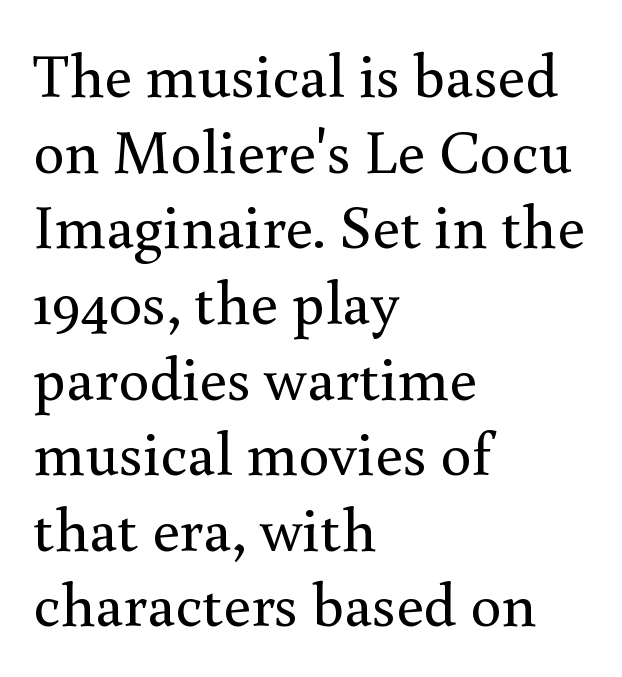
Is the block centered? No — it sits flush against the left margin. Here the designer chose a conventional face with non-uniform glyph widths. Classification — serif. This rendering leaves character spacing at its baseline value. The space directly below the letters is spotless. Summary of weight: not heavy and not bold.
